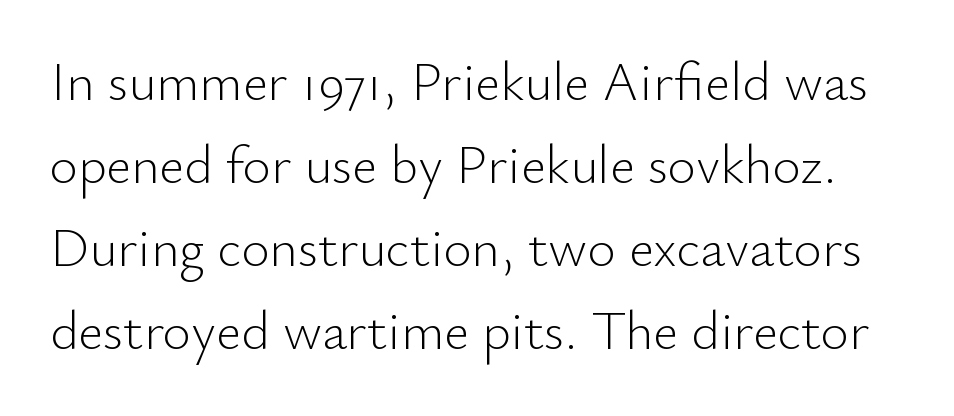
{"serif": "no", "italic": "no", "bold": "no", "weight": "light", "width": "normal", "stroke_contrast": "low", "x_height": "small", "monospaced": "no", "underline": "no", "line_spacing": "normal", "line_spacing_ratio": 1.54, "letter_spacing": "normal", "letter_spacing_em": 0.0, "glyph_px": 54}
